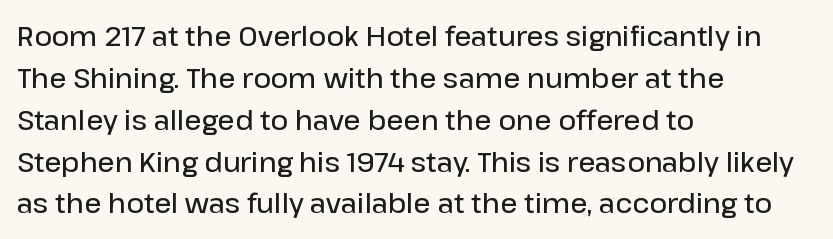
Q: Is the text bold? A: Semi-bold.
Q: Is the text italic (slanted)? A: No, it is upright.
Q: Is the text underlined? A: No.
Q: How is the paragraph aligned? A: Left-aligned.
Q: Is the spacing between letters normal or unusually wide? A: Normal.
Q: Is the spacing between lines tight, normal or loose? A: Normal.
